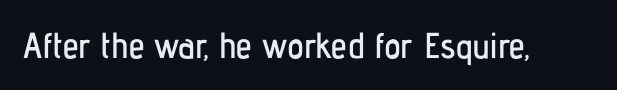
Nothing unusual about the tracking: characters are spaced as the font intends. Ordinary non-slanted type is in use. What kind of face is this? One without serifs — a sans. These lines are rendered in a variable-pitch font.
